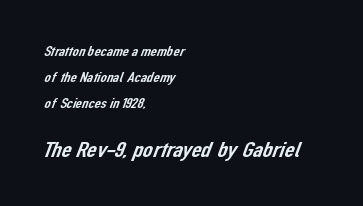
The image shows 22 px text type; set left-aligned, line spacing 1.84x, normal letter spacing, not underlined; the second (bottom) block is 1.57x larger.
